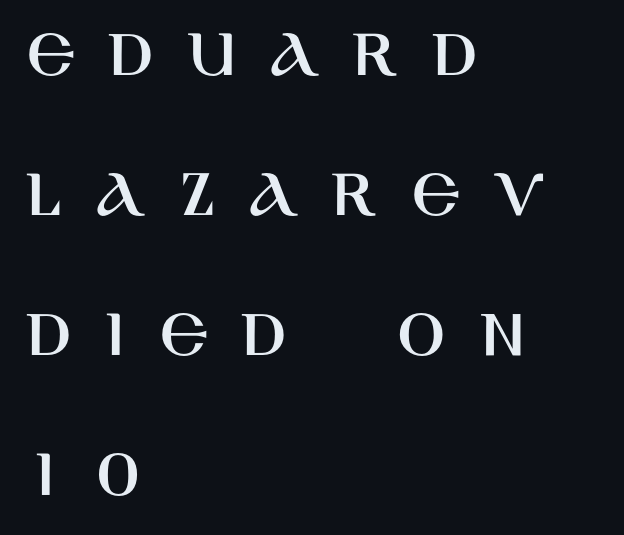
Q: Is the text italic (slanted)? A: No, it is upright.
Q: Is the typeface a serif or a sans-serif typeface? A: Sans-serif.
Q: Is the text underlined? A: No.
Q: How is the paragraph aligned? A: Left-aligned.
Q: Is the spacing between letters normal or unusually wide? A: Unusually wide.
Q: Is the spacing between lines tight, normal or loose? A: Loose.
Q: Width (condensed, normal, or wide)? A: Normal.
Q: Stroke contrast? A: High.
Q: x-height? A: Large.
Q: Monospaced? A: No.
